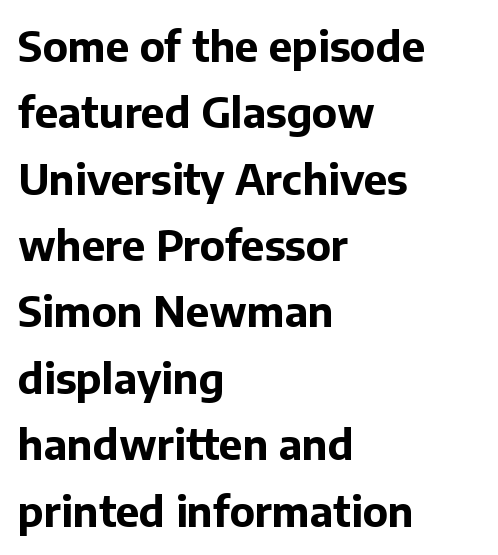
The image shows 42 px bold sans-serif type, upright; set left-aligned, normal line spacing (1.58x), normal letter spacing, not underlined; low stroke contrast and a medium x-height.
